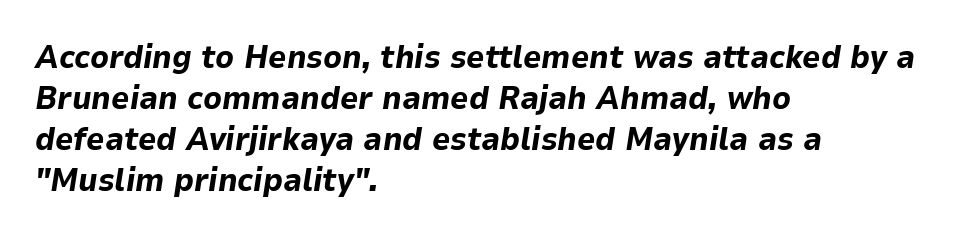
Here the designer chose a conventional face with non-uniform glyph widths. The words here are not underlined. Line spacing here is normal. The letters sit at their default tracking, neither squeezed nor spread. If you drew a ruler down the left edge, every line would touch it.
